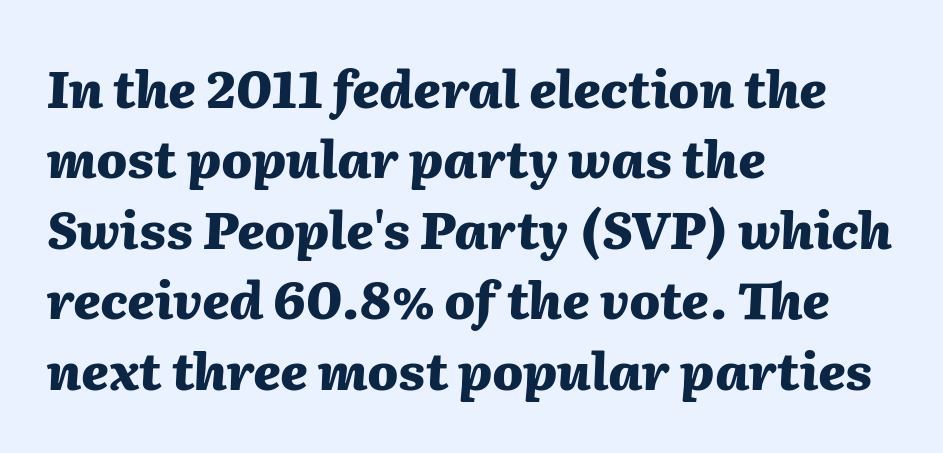
Q: Is the text bold? A: Yes.
Q: Is the text italic (slanted)? A: Yes, it leans right by about 2 degrees.
Q: Is the text underlined? A: No.
Q: How is the paragraph aligned? A: Left-aligned.
Q: Is the spacing between letters normal or unusually wide? A: Normal.
Q: Is the spacing between lines tight, normal or loose? A: Normal.
Q: Width (condensed, normal, or wide)? A: Normal.
Q: Stroke contrast? A: Medium.
Q: x-height? A: Medium.
Q: Monospaced? A: No.
